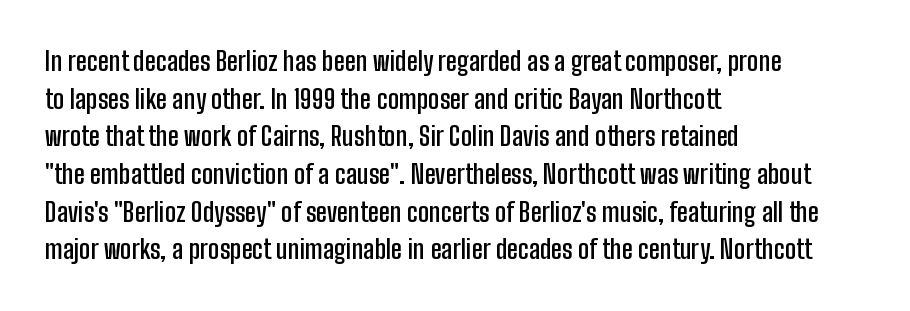
{"italic": "no", "bold": "semi", "underline": "no", "align": "left", "line_spacing": "normal", "line_spacing_ratio": 1.45, "letter_spacing": "normal", "letter_spacing_em": 0.0, "glyph_px": 26}
